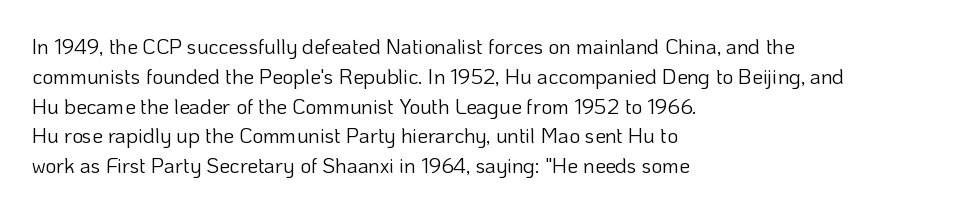
Q: Is the text bold? A: No.
Q: Is the text italic (slanted)? A: No, it is upright.
Q: Is the text underlined? A: No.
Q: How is the paragraph aligned? A: Left-aligned.
Q: Is the spacing between letters normal or unusually wide? A: Normal.
Q: Is the spacing between lines tight, normal or loose? A: Normal.
